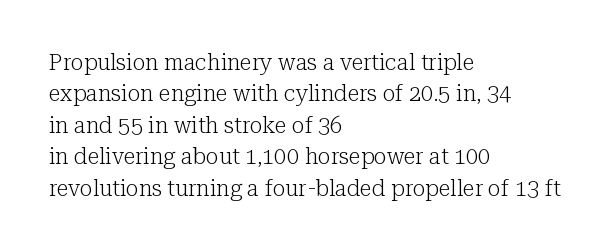
The image shows 22 px text type, upright; set left-aligned, normal line spacing (1.43x), normal letter spacing, not underlined.
